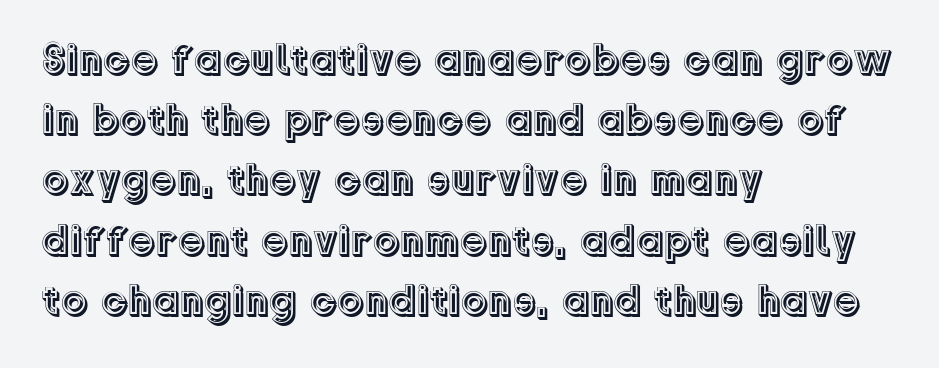
{"italic": "no", "width": "normal", "x_height": "medium", "monospaced": "no", "underline": "no", "align": "left", "line_spacing": "normal", "line_spacing_ratio": 1.4, "letter_spacing": "normal", "letter_spacing_em": 0.0, "glyph_px": 43}
